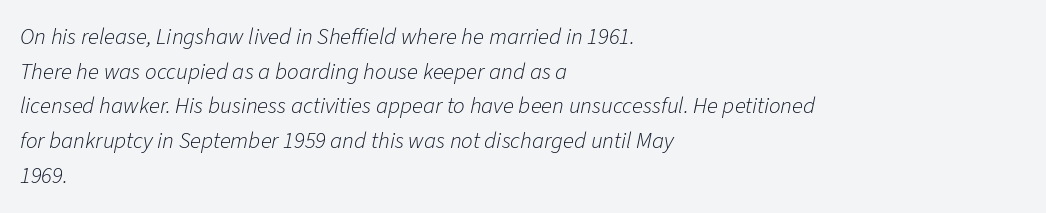
{"italic": "yes", "lean": "right", "slant_degrees": 11, "bold": "no", "underline": "no", "align": "left", "line_spacing": "normal", "line_spacing_ratio": 1.51, "letter_spacing": "normal", "letter_spacing_em": 0.0, "glyph_px": 23}
